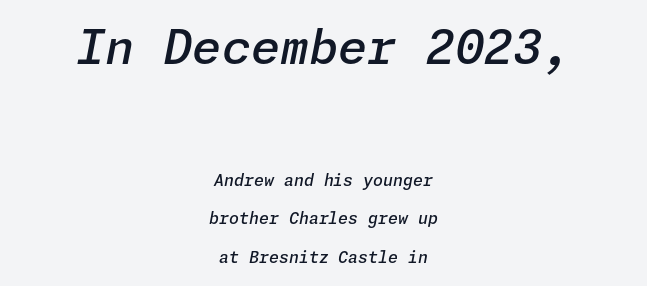
Reading down the column, the eye jumps a long way to each next line. Weight: semibold (demi). Is the letter spacing exaggerated? No — it looks like the ordinary default. Reading down the block, each line starts at a different indent, mirrored at its end. The glyphs look as if they've been sheared to an angle. The gap between lines stays unmarked.
